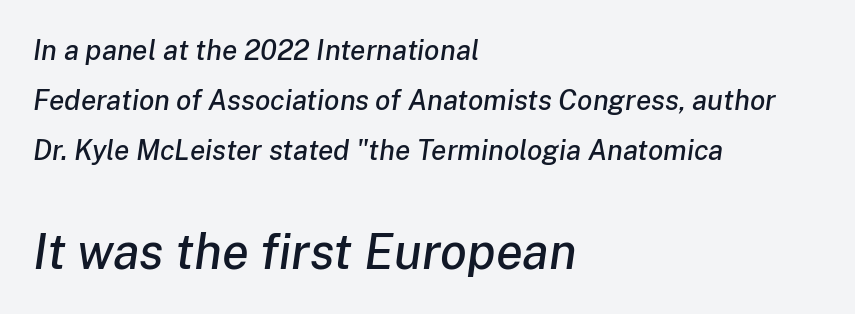
This layout puts the modest block above and the oversized block below. Slant detected: the letters are inclined. Which margin do the lines hug? The left one — the right edge is uneven. Descenders hang freely into open space. The rendering uses natural spacing where letterforms have individual widths.
